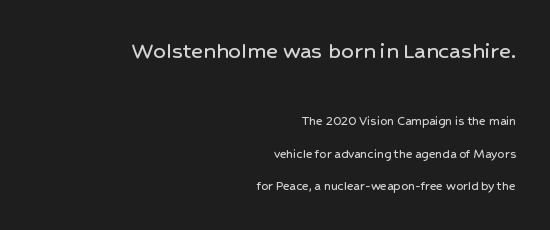
Loosely led — the rows are spread out. The ragged edge is on the left, which tells us the setting is flush right. This rendering leaves character spacing at its baseline value. The earlier block is typeset at a bigger size than the later block. Just letters on the line, the space beneath them empty. Upright lettering throughout.
